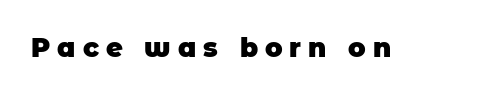
The image shows 26 px bold type; set unusually wide letter spacing (+0.27 em), not underlined.
